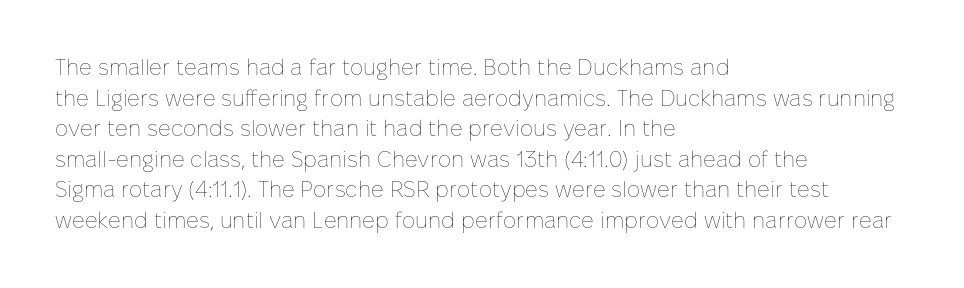
Q: Is the text bold? A: No.
Q: Is the text italic (slanted)? A: No, it is upright.
Q: Is the text underlined? A: No.
Q: How is the paragraph aligned? A: Left-aligned.
Q: Is the spacing between letters normal or unusually wide? A: Normal.
Q: Is the spacing between lines tight, normal or loose? A: Normal.
